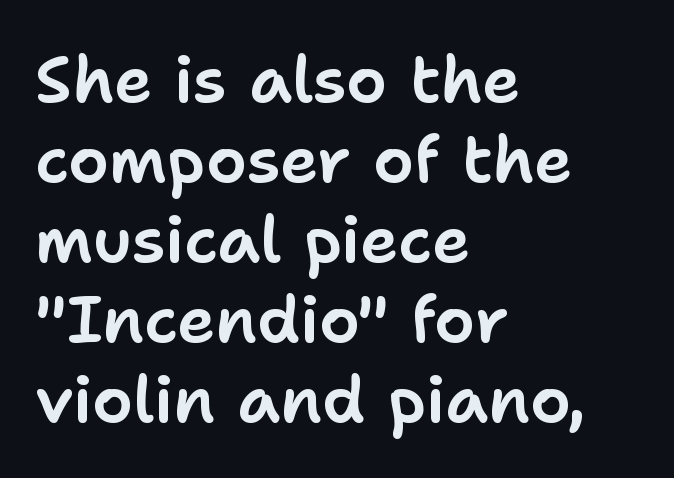
Look at the bottom of the vertical strokes: they stop flat, with no serifs. What stands out about the letter spacing? Nothing — it is the standard amount. Proportional: the letters do not fall into vertical columns. Posture: vertical. The area under the type is left untouched. This rendering uses left alignment, leaving the right contour irregular.
